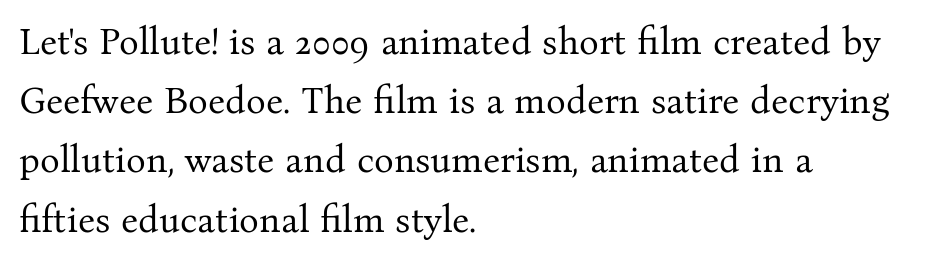
Q: Is the text bold? A: No.
Q: Is the text italic (slanted)? A: No, it is upright.
Q: Is the typeface a serif or a sans-serif typeface? A: Serif.
Q: Is the text underlined? A: No.
Q: How is the paragraph aligned? A: Left-aligned.
Q: Is the spacing between letters normal or unusually wide? A: Normal.
Q: Is the spacing between lines tight, normal or loose? A: Normal.
Q: Width (condensed, normal, or wide)? A: Normal.
Q: Stroke contrast? A: Medium.
Q: x-height? A: Medium.
Q: Monospaced? A: No.
